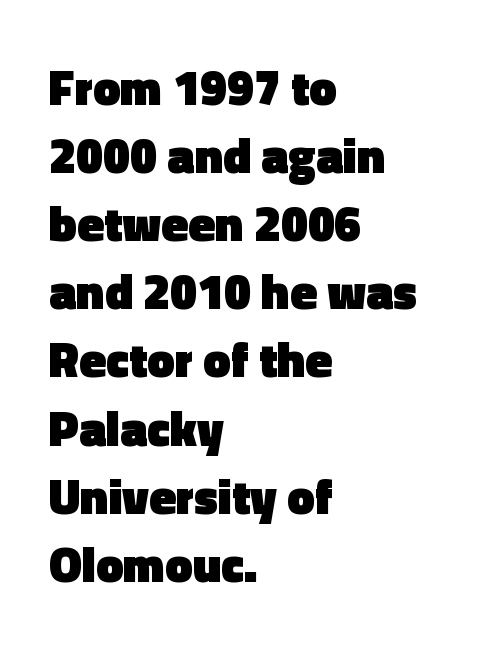
Q: Is the text bold? A: Yes.
Q: Is the text italic (slanted)? A: No, it is upright.
Q: Is the typeface a serif or a sans-serif typeface? A: Sans-serif.
Q: Is the text underlined? A: No.
Q: How is the paragraph aligned? A: Left-aligned.
Q: Is the spacing between letters normal or unusually wide? A: Normal.
Q: Is the spacing between lines tight, normal or loose? A: Normal.
Q: Width (condensed, normal, or wide)? A: Normal.
Q: x-height? A: Medium.
Q: Monospaced? A: No.
